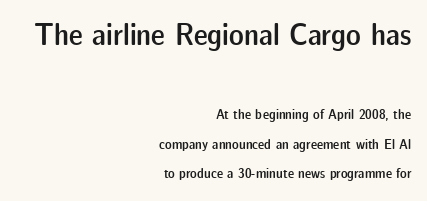
Spacing verdict: proportional, widths tailored to each character. Each new line begins a long way beneath the previous one. The lines are quadded right. Are there feet on the stems? There aren't — it's a sans.
